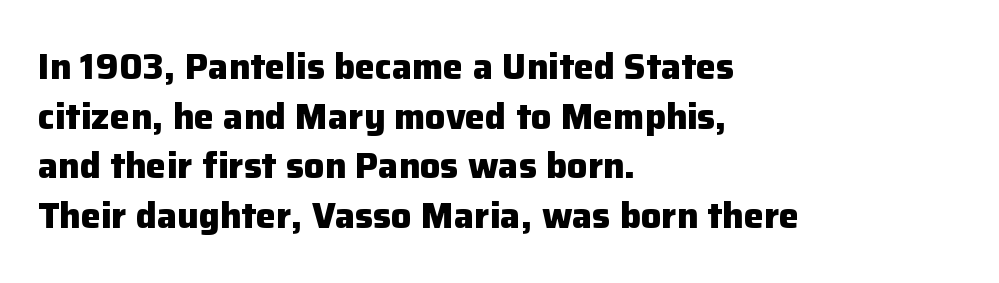
Serifs: no, the terminals of the letterforms are clean. The lines are quadded left. Stroke thickness is high; the sample reads as a true bold. One glance says typical: line gaps are just what's usual. Think of a printed novel: that variable character pitch is what you see here.
